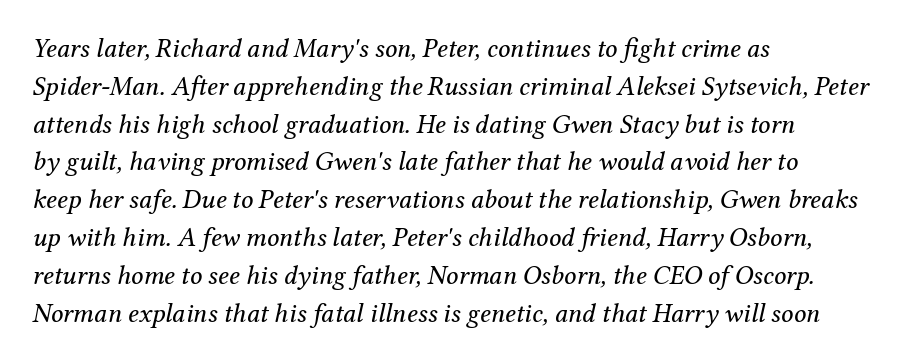
Ink coverage per letter is moderate at most. Does the lettering tilt? It does — this is italic. Has an underline been added? It has not. Each word holds together tightly as a unit, with standard inter-letter gaps.
